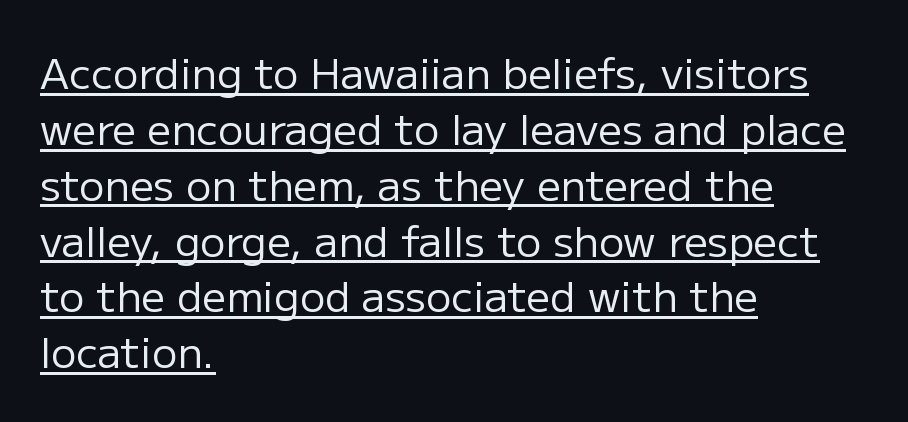
Q: Is the text bold? A: No.
Q: Is the text italic (slanted)? A: No, it is upright.
Q: Is the typeface a serif or a sans-serif typeface? A: Sans-serif.
Q: Is the text underlined? A: Yes.
Q: How is the paragraph aligned? A: Left-aligned.
Q: Is the spacing between letters normal or unusually wide? A: Normal.
Q: Is the spacing between lines tight, normal or loose? A: Normal.
Q: Width (condensed, normal, or wide)? A: Normal.
Q: Stroke contrast? A: Low.
Q: x-height? A: Medium.
Q: Monospaced? A: No.
